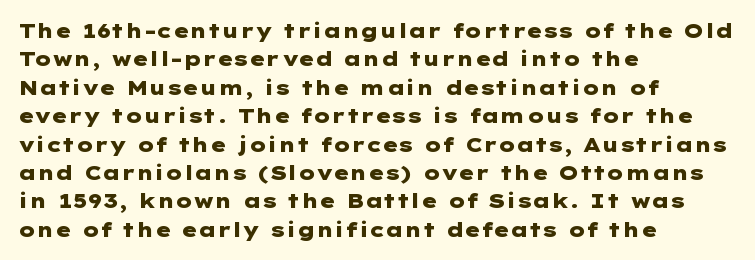
Q: Is the text bold? A: Yes.
Q: Is the text italic (slanted)? A: No, it is upright.
Q: Is the text underlined? A: No.
Q: How is the paragraph aligned? A: Left-aligned.
Q: Is the spacing between letters normal or unusually wide? A: Normal.
Q: Is the spacing between lines tight, normal or loose? A: Normal.
